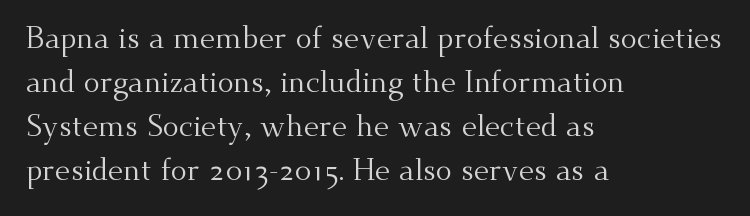
Q: Is the text bold? A: No.
Q: Is the text italic (slanted)? A: No, it is upright.
Q: Is the typeface a serif or a sans-serif typeface? A: Serif.
Q: Is the text underlined? A: No.
Q: How is the paragraph aligned? A: Left-aligned.
Q: Is the spacing between letters normal or unusually wide? A: Normal.
Q: Is the spacing between lines tight, normal or loose? A: Normal.
Q: Width (condensed, normal, or wide)? A: Normal.
Q: Stroke contrast? A: Medium.
Q: x-height? A: Small.
Q: Monospaced? A: No.
